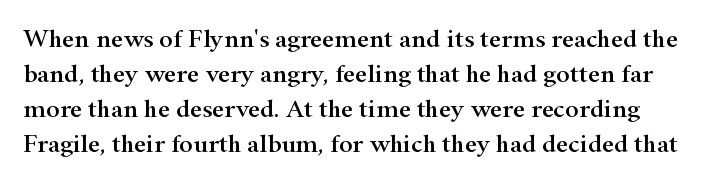
The image shows 26 px text type, upright; set normal line spacing (1.34x), normal letter spacing, not underlined.
